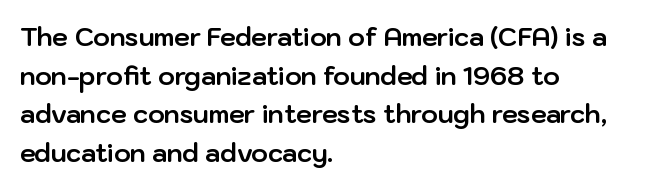
Q: Is the text bold? A: Yes.
Q: Is the text italic (slanted)? A: No, it is upright.
Q: Is the text underlined? A: No.
Q: How is the paragraph aligned? A: Left-aligned.
Q: Is the spacing between letters normal or unusually wide? A: Normal.
Q: Is the spacing between lines tight, normal or loose? A: Normal.
